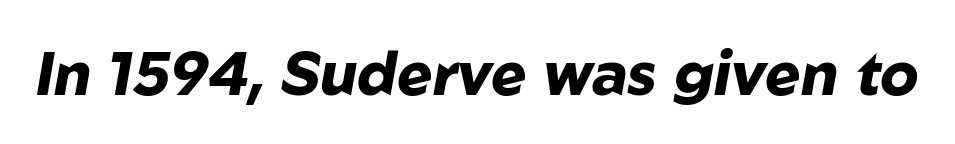
{"italic": "yes", "lean": "right", "slant_degrees": 10, "bold": "yes", "weight": "heavy", "width": "normal", "stroke_contrast": "low", "x_height": "medium", "monospaced": "no", "underline": "no", "letter_spacing": "normal", "letter_spacing_em": 0.0, "glyph_px": 60}
